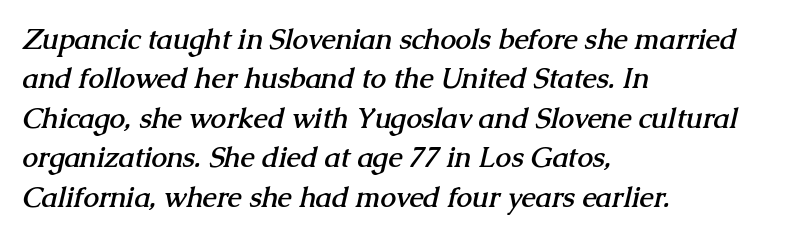
The image shows 28 px semibold serif type; set left-aligned, normal line spacing (1.41x), normal letter spacing, not underlined; medium stroke contrast and a medium x-height.
